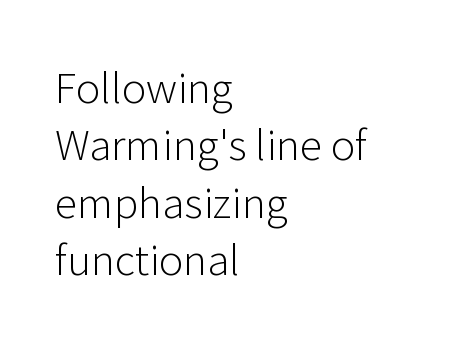
The image shows 41 px light sans-serif type, upright; set left-aligned, normal line spacing (1.4x), normal letter spacing, not underlined; low stroke contrast and a medium x-height.
